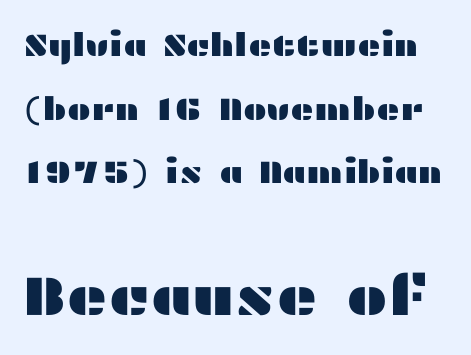
Q: Is the text italic (slanted)? A: No, it is upright.
Q: Is the typeface a serif or a sans-serif typeface? A: Sans-serif.
Q: Is the text underlined? A: No.
Q: Is the spacing between letters normal or unusually wide? A: Normal.
Q: Is the spacing between lines tight, normal or loose? A: Loose.
Q: Which block of text is set in a larger size, the first (top) or the second (bottom)? A: The second (bottom) one.
Q: Width (condensed, normal, or wide)? A: Wide.
Q: Stroke contrast? A: Medium.
Q: x-height? A: Medium.
Q: Monospaced? A: No.
